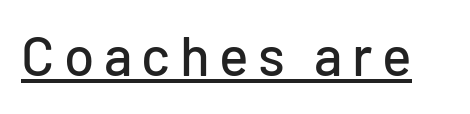
The image shows 55 px sans-serif type, upright; set underlined; low stroke contrast and a medium x-height.
